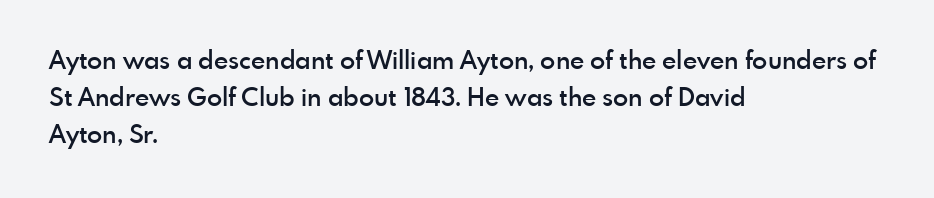
Q: Is the text bold? A: Semi-bold.
Q: Is the text italic (slanted)? A: No, it is upright.
Q: Is the text underlined? A: No.
Q: How is the paragraph aligned? A: Left-aligned.
Q: Is the spacing between letters normal or unusually wide? A: Normal.
Q: Is the spacing between lines tight, normal or loose? A: Normal.
